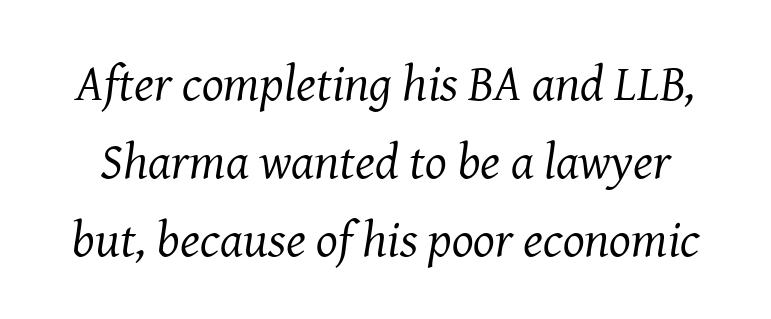
{"serif": "yes", "italic": "yes", "lean": "right", "slant_degrees": 8, "bold": "no", "weight": "regular", "width": "normal", "stroke_contrast": "medium", "x_height": "medium", "monospaced": "no", "underline": "no", "line_spacing": "normal", "line_spacing_ratio": 1.53, "letter_spacing": "normal", "letter_spacing_em": 0.0, "glyph_px": 51}
